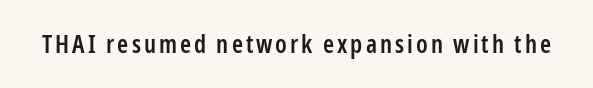
The image shows 25 px text type, upright; set not underlined.
